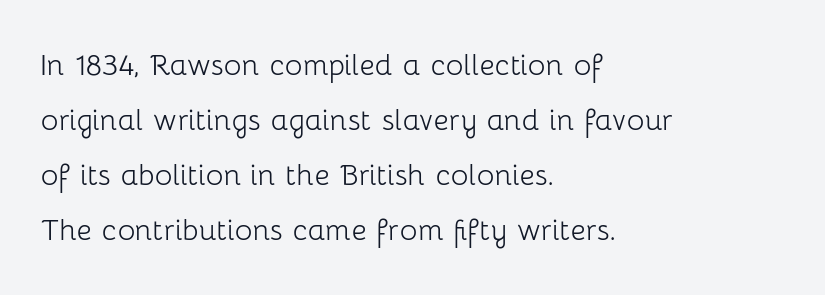
If you drew a ruler down the left edge, every line would touch it. Tracking here is standard; glyphs follow each other at the usual distance. Is there any slant? The stems are plumb. If you measured baseline to baseline, you'd find a middling distance.
